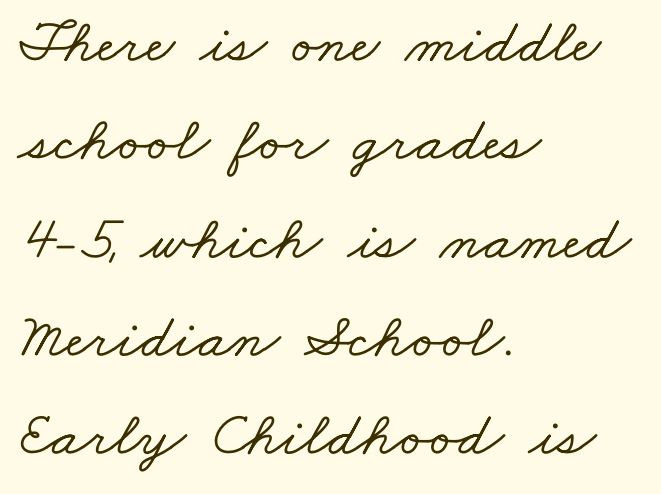
Q: Is the typeface a serif or a sans-serif typeface? A: Serif.
Q: Is the text underlined? A: No.
Q: How is the paragraph aligned? A: Left-aligned.
Q: Is the spacing between letters normal or unusually wide? A: Normal.
Q: Is the spacing between lines tight, normal or loose? A: Normal.
Q: Width (condensed, normal, or wide)? A: Wide.
Q: Stroke contrast? A: Low.
Q: x-height? A: Small.
Q: Monospaced? A: No.
